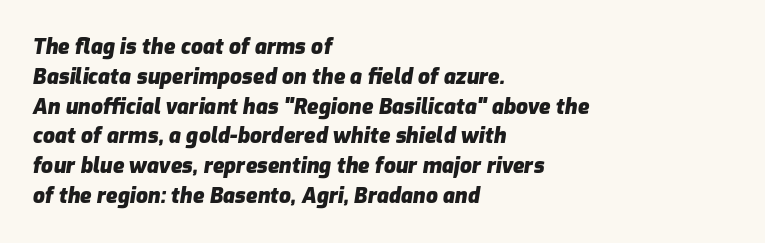
{"italic": "yes", "lean": "right", "slant_degrees": 9, "bold": "yes", "underline": "no", "align": "left", "line_spacing": "normal", "line_spacing_ratio": 1.42, "letter_spacing": "normal", "letter_spacing_em": 0.0, "glyph_px": 21}
